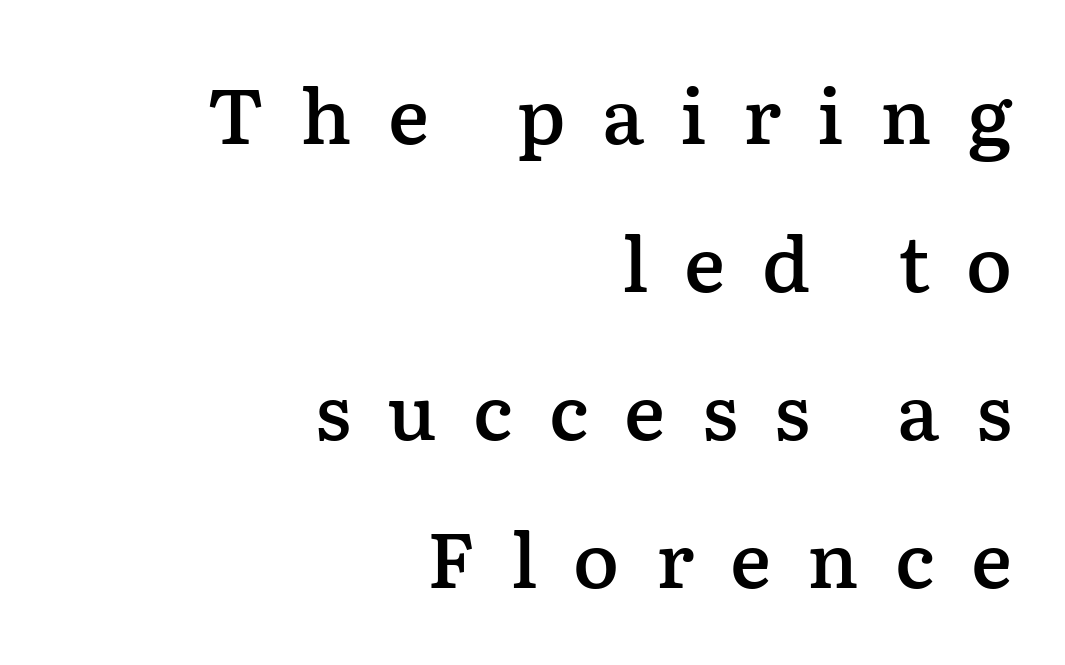
Look at the tracking — it's clearly loosened, letters drifting apart. Clear beneath every line of the passage. Alignment: flush right. Weight check: semibold — heavier than regular, not quite bold. Is this a fixed-width face? No — the glyphs have proportional, varying widths. A typesetter would mark this as roman, not italic.
